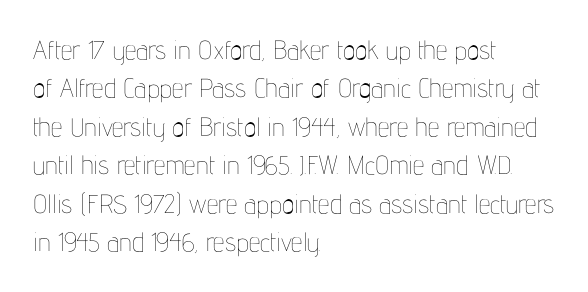
Leftover space on each line is placed entirely after the last word. The font sits on the lighter half of the weight spectrum, regular included. Here the glyphs are tracked normally, forming tight word shapes. Evenly set lines give the paragraph a standard silhouette. The area under the type is left untouched. The letters stand upright; this is a roman face.
